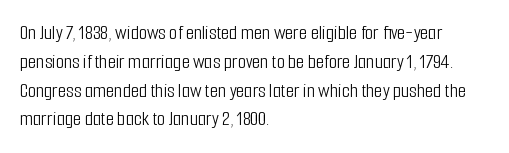
Q: Is the text bold? A: No.
Q: Is the text italic (slanted)? A: No, it is upright.
Q: Is the text underlined? A: No.
Q: How is the paragraph aligned? A: Left-aligned.
Q: Is the spacing between letters normal or unusually wide? A: Normal.
Q: Is the spacing between lines tight, normal or loose? A: Normal.
